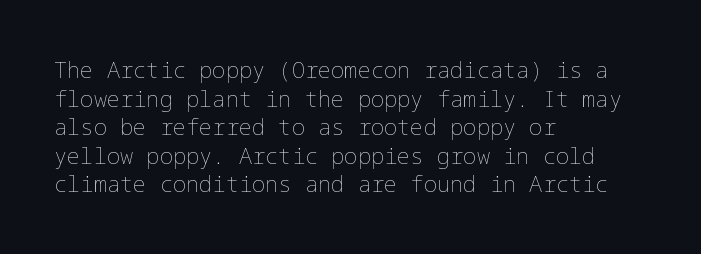
Check the space under the baseline: it is left empty. Characters follow at the spacing the type designer built in. These glyphs show unthickened strokes, regular width or finer. This is the regular roman posture of the typeface. A typesetter would call this leading conventional body-copy spacing. The compositor pushed each line to the left boundary.
